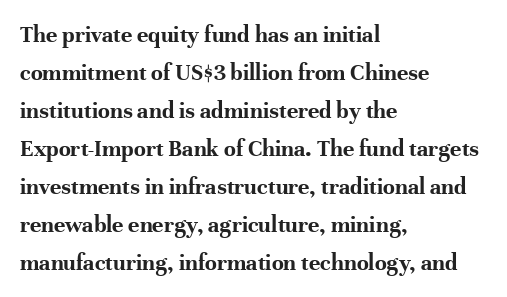
{"italic": "no", "bold": "yes", "underline": "no", "align": "left", "line_spacing": "normal", "line_spacing_ratio": 1.58, "letter_spacing": "normal", "letter_spacing_em": 0.0, "glyph_px": 24}
